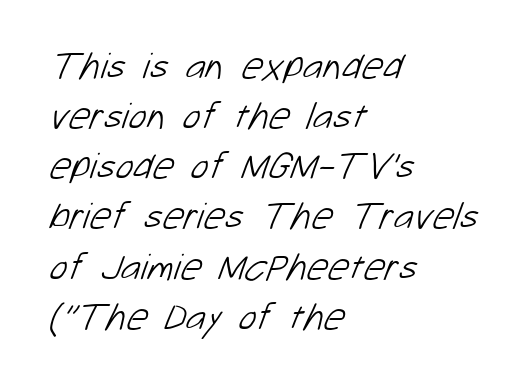
Q: Is the text bold? A: No.
Q: Is the typeface a serif or a sans-serif typeface? A: Sans-serif.
Q: Is the text underlined? A: No.
Q: How is the paragraph aligned? A: Left-aligned.
Q: Is the spacing between letters normal or unusually wide? A: Normal.
Q: Is the spacing between lines tight, normal or loose? A: Normal.
Q: Width (condensed, normal, or wide)? A: Normal.
Q: Stroke contrast? A: Low.
Q: x-height? A: Medium.
Q: Monospaced? A: No.
